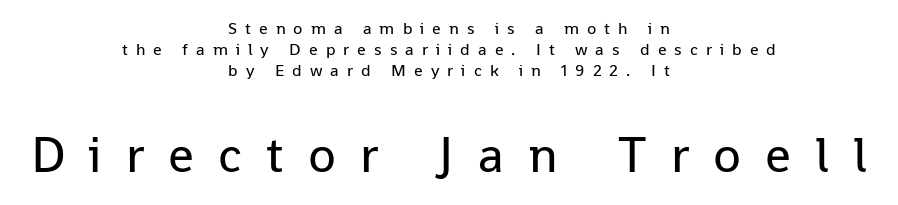
The image shows 51 px regular-weight sans-serif type, upright; set centered, line spacing 1.24x, unusually wide letter spacing (+0.47 em), not underlined; the second (bottom) block is 3.0x larger; low stroke contrast and a medium x-height.
